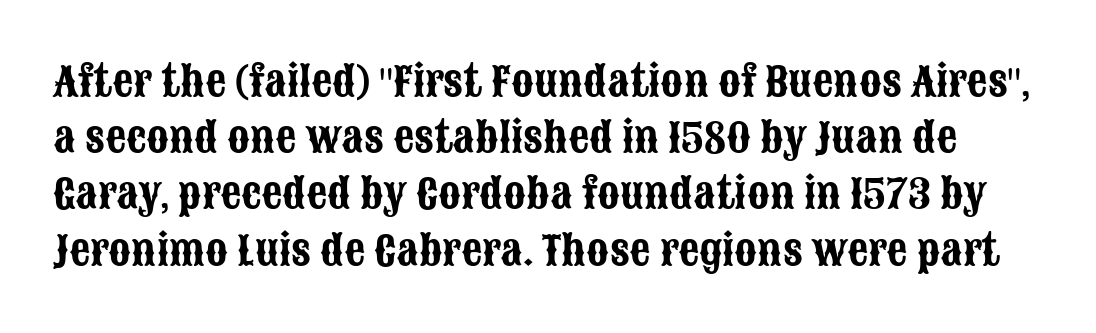
{"serif": "no", "italic": "no", "width": "condensed", "stroke_contrast": "low", "x_height": "large", "monospaced": "no", "underline": "no", "line_spacing": "normal", "line_spacing_ratio": 1.37, "letter_spacing": "normal", "letter_spacing_em": 0.0, "glyph_px": 41}
